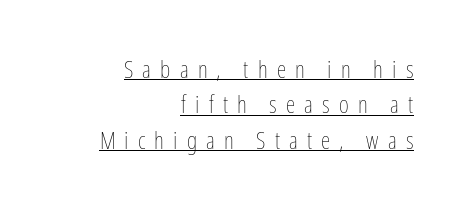
{"italic": "no", "bold": "no", "underline": "yes", "align": "right", "line_spacing": "normal", "line_spacing_ratio": 1.47, "letter_spacing": "wide", "letter_spacing_em": 0.38, "glyph_px": 24}
